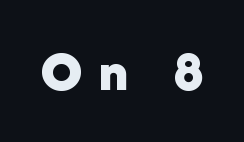
The image shows 58 px bold sans-serif type, upright; set unusually wide letter spacing (+0.29 em), not underlined; low stroke contrast and a medium x-height.
